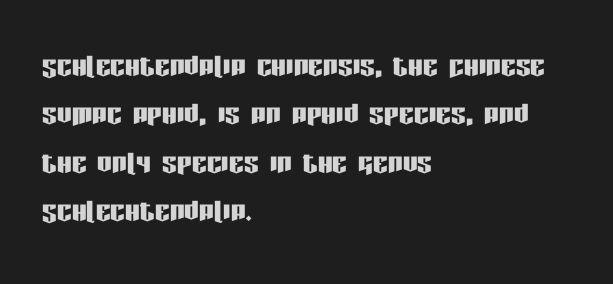
Q: Is the text italic (slanted)? A: No, it is upright.
Q: Is the typeface a serif or a sans-serif typeface? A: Sans-serif.
Q: Is the text underlined? A: No.
Q: How is the paragraph aligned? A: Left-aligned.
Q: Is the spacing between letters normal or unusually wide? A: Normal.
Q: Is the spacing between lines tight, normal or loose? A: Normal.
Q: Width (condensed, normal, or wide)? A: Condensed.
Q: Stroke contrast? A: Low.
Q: x-height? A: Large.
Q: Monospaced? A: No.
